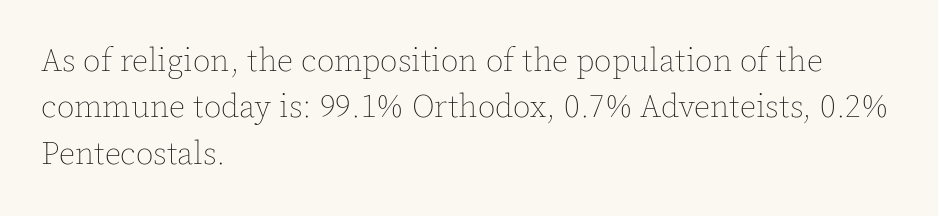
A typesetter would mark this as roman, not italic. The passage is arranged the way most books set body copy — flush left. Leading matches the norm, producing a regular column. The typesetting does not lean heavy: it is not bold. Beneath every word, the page is bare.
